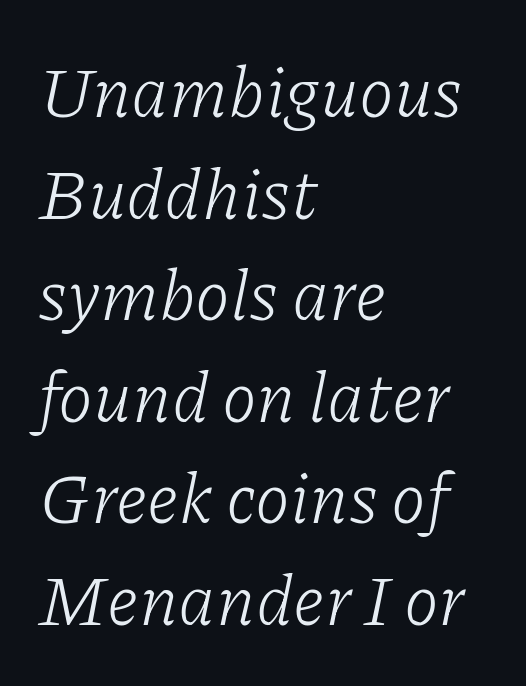
Q: Is the text bold? A: No.
Q: Is the text italic (slanted)? A: Yes, it leans right by about 11 degrees.
Q: Is the typeface a serif or a sans-serif typeface? A: Serif.
Q: Is the text underlined? A: No.
Q: How is the paragraph aligned? A: Left-aligned.
Q: Is the spacing between letters normal or unusually wide? A: Normal.
Q: Is the spacing between lines tight, normal or loose? A: Normal.
Q: Width (condensed, normal, or wide)? A: Normal.
Q: Stroke contrast? A: Low.
Q: x-height? A: Medium.
Q: Monospaced? A: No.
